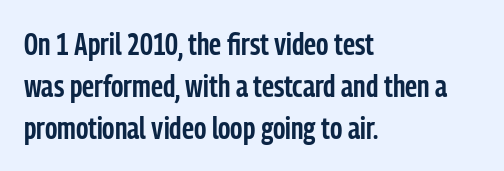
{"serif": "no", "italic": "no", "bold": "semi", "weight": "semibold", "width": "condensed", "stroke_contrast": "low", "x_height": "medium", "monospaced": "no", "underline": "no", "align": "left", "line_spacing": "normal", "line_spacing_ratio": 1.36, "letter_spacing": "normal", "letter_spacing_em": 0.0, "glyph_px": 31}
